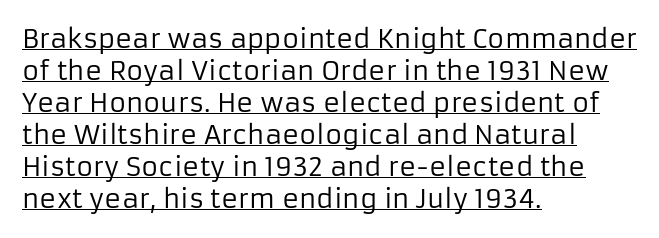
Q: Is the text bold? A: No.
Q: Is the text italic (slanted)? A: No, it is upright.
Q: Is the text underlined? A: Yes.
Q: How is the paragraph aligned? A: Left-aligned.
Q: Is the spacing between letters normal or unusually wide? A: Normal.
